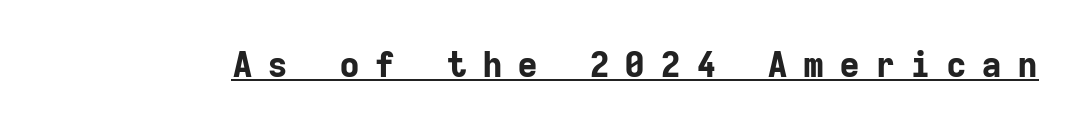
Do the characters align in a grid? Yes, the font is monospaced. In terms of weight, the rendering is a true, heavy bold. These lines were composed using upright roman letters. The tracking reads as deliberately expanded to a designer's eye.
